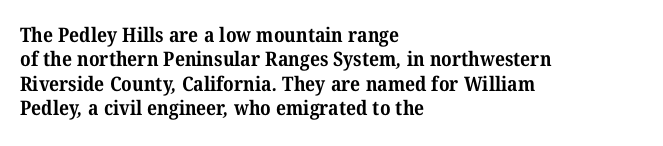
{"bold": "yes", "underline": "no", "align": "left", "line_spacing_ratio": 1.22, "letter_spacing": "normal", "letter_spacing_em": 0.0, "glyph_px": 20}
